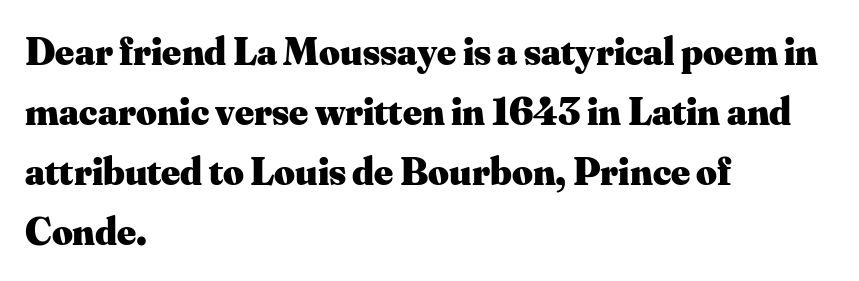
The image shows 40 px heavy serif type, upright; set left-aligned, normal line spacing (1.5x), normal letter spacing, not underlined; medium stroke contrast and a small x-height.
